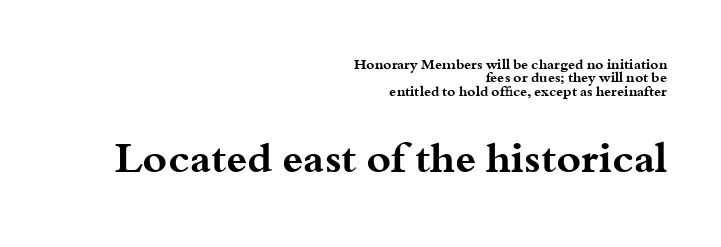
This block would grow much taller if given ordinary leading; it's compressed now. Is the type bold? Yes — the strokes are clearly thick and heavy. The passage shown is not underscored anywhere. The passage shown is typed in a proportional face where columns would drift. The line texture is even and compact thanks to regular tracking. This sample is right-justified, so line beginnings fall wherever the words allow.
